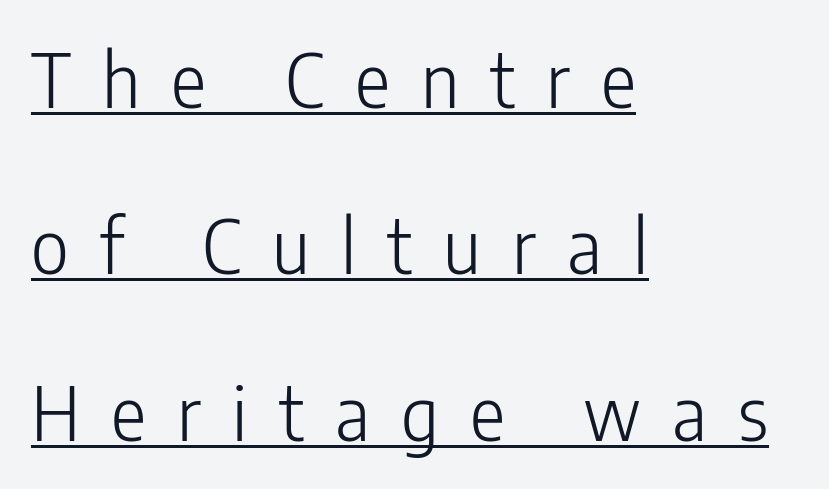
Q: Is the text bold? A: No.
Q: Is the text italic (slanted)? A: No, it is upright.
Q: Is the typeface a serif or a sans-serif typeface? A: Sans-serif.
Q: Is the text underlined? A: Yes.
Q: How is the paragraph aligned? A: Left-aligned.
Q: Is the spacing between letters normal or unusually wide? A: Unusually wide.
Q: Is the spacing between lines tight, normal or loose? A: Loose.
Q: Width (condensed, normal, or wide)? A: Condensed.
Q: Stroke contrast? A: Low.
Q: x-height? A: Medium.
Q: Monospaced? A: No.
